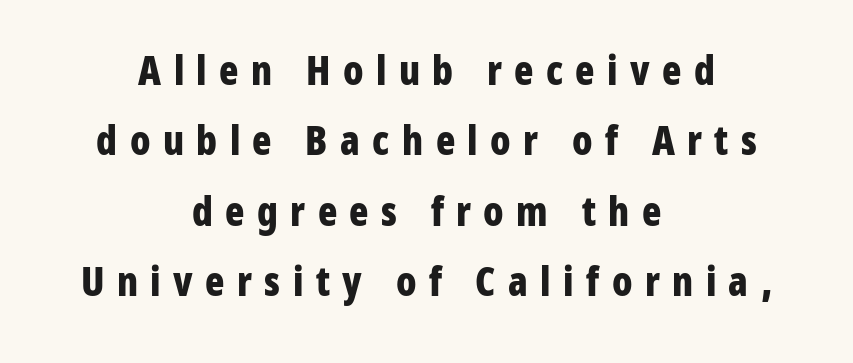
{"serif": "no", "italic": "no", "bold": "yes", "weight": "bold", "width": "condensed", "stroke_contrast": "low", "x_height": "medium", "monospaced": "no", "underline": "no", "align": "center", "line_spacing_ratio": 1.76, "letter_spacing": "wide", "letter_spacing_em": 0.31, "glyph_px": 40}
